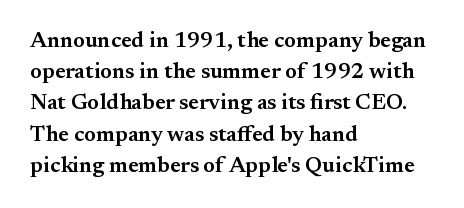
This is moderately heavy type, rendered in semibold. No extra tracking has been applied to these lines. Alignment: flush left. Leading matches the norm, producing a regular column.
